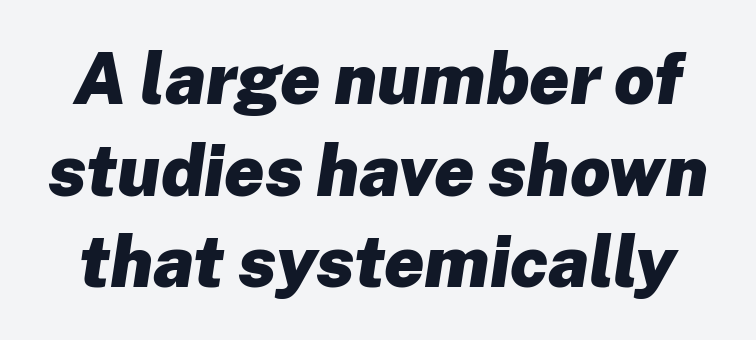
The image shows 71 px heavy type, italic (leaning right); set normal line spacing (1.29x), normal letter spacing, not underlined; low stroke contrast and a medium x-height.
